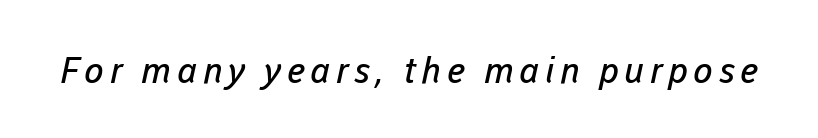
The image shows 36 px regular-weight sans-serif type; set not underlined; low stroke contrast and a medium x-height.
